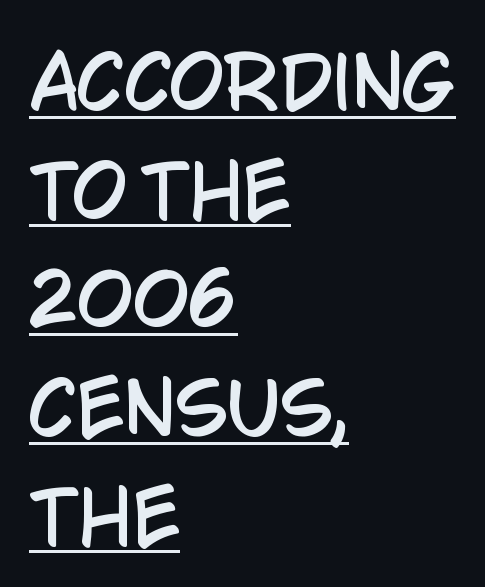
{"serif": "no", "italic": "no", "width": "condensed", "stroke_contrast": "low", "x_height": "large", "monospaced": "no", "underline": "yes", "align": "left", "line_spacing": "normal", "line_spacing_ratio": 1.53, "letter_spacing": "normal", "letter_spacing_em": 0.0, "glyph_px": 71}
